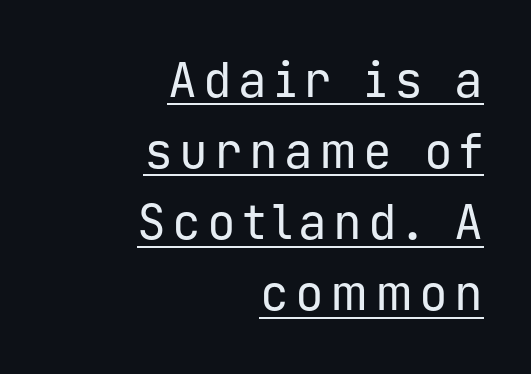
Each letter, wide or thin by design, is forced into the same width here. How would I describe the line gaps? Plain and ordinary. Unlike italic type, these characters show no tilt at all. Is the block centered? No — it sits flush against the right margin. Weight: in the light-to-regular range.
